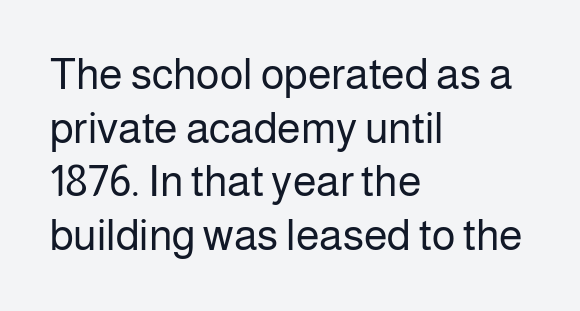
{"serif": "no", "italic": "no", "bold": "no", "weight": "regular", "width": "normal", "stroke_contrast": "low", "x_height": "medium", "monospaced": "no", "underline": "no", "align": "left", "line_spacing": "normal", "line_spacing_ratio": 1.25, "letter_spacing": "normal", "letter_spacing_em": 0.0, "glyph_px": 43}
